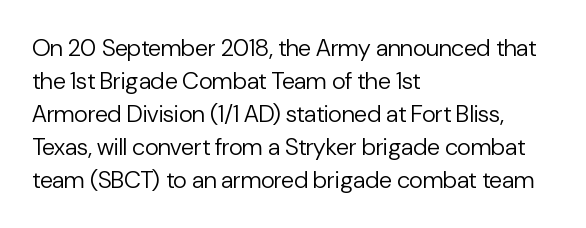
These lines stack with their left ends in a neat column. Letters rest on an invisible, unmarked baseline. The lines sit at an ordinary, default distance from one another. The type sits square on the baseline with zero lean. No letter is thick-stroked: the sample isn't bold. Default kerning and tracking; the words read as compact shapes.
